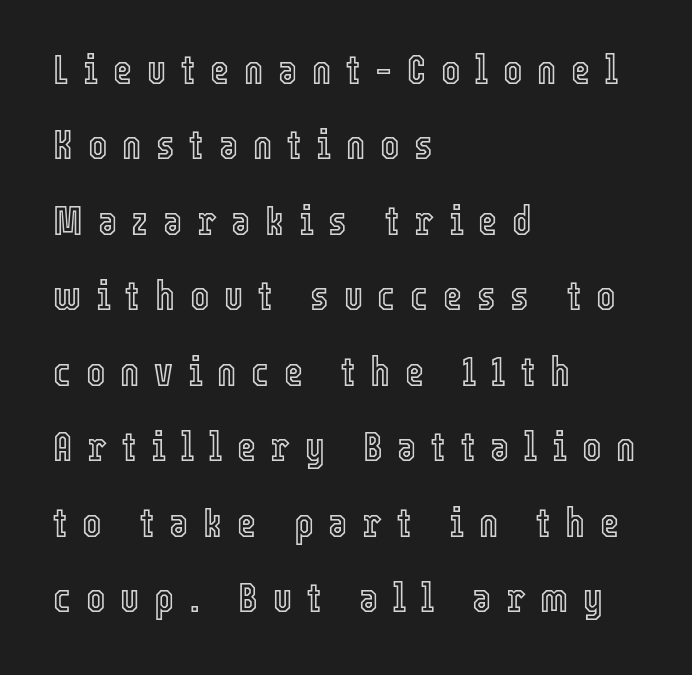
Q: Is the text italic (slanted)? A: No, it is upright.
Q: Is the text underlined? A: No.
Q: How is the paragraph aligned? A: Left-aligned.
Q: Is the spacing between letters normal or unusually wide? A: Unusually wide.
Q: Width (condensed, normal, or wide)? A: Condensed.
Q: x-height? A: Medium.
Q: Monospaced? A: No.
